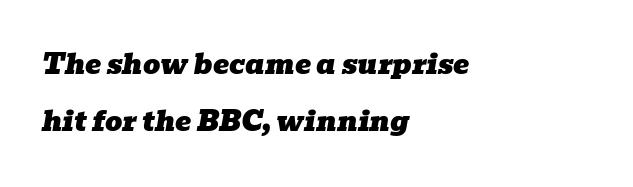
{"italic": "yes", "lean": "right", "slant_degrees": 10, "underline": "no", "align": "left", "line_spacing": "loose", "line_spacing_ratio": 2.12, "letter_spacing": "normal", "letter_spacing_em": 0.0, "glyph_px": 27}
